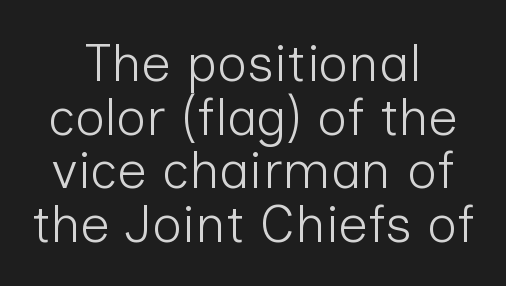
The image shows 52 px light sans-serif type, upright; set centered, tight line spacing (1.03x), normal letter spacing, not underlined; low stroke contrast and a medium x-height.
